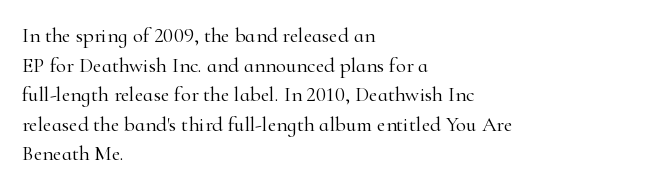
The image shows 21 px text type, upright; set left-aligned, normal line spacing (1.41x), normal letter spacing, not underlined.
